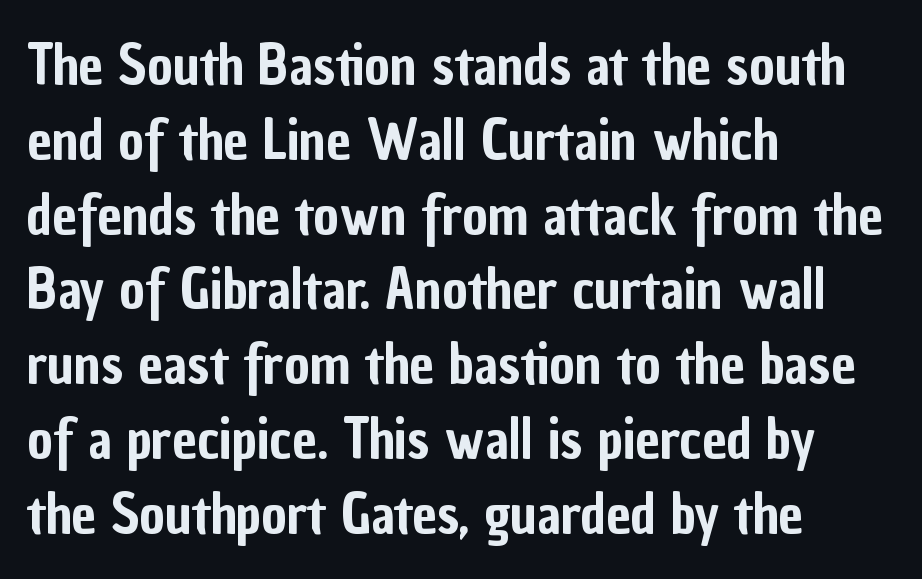
Q: Is the text italic (slanted)? A: No, it is upright.
Q: Is the typeface a serif or a sans-serif typeface? A: Sans-serif.
Q: Is the text underlined? A: No.
Q: How is the paragraph aligned? A: Left-aligned.
Q: Is the spacing between letters normal or unusually wide? A: Normal.
Q: Is the spacing between lines tight, normal or loose? A: Normal.
Q: Width (condensed, normal, or wide)? A: Condensed.
Q: Stroke contrast? A: Low.
Q: x-height? A: Medium.
Q: Monospaced? A: No.
